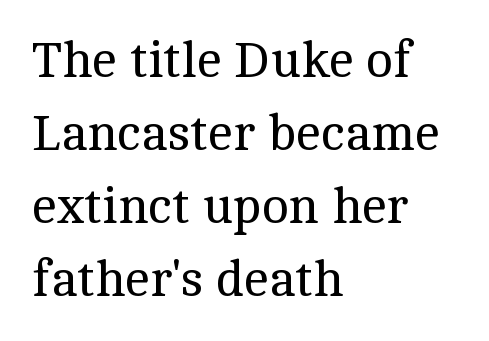
Q: Is the text bold? A: No.
Q: Is the text italic (slanted)? A: No, it is upright.
Q: Is the typeface a serif or a sans-serif typeface? A: Serif.
Q: Is the text underlined? A: No.
Q: How is the paragraph aligned? A: Left-aligned.
Q: Is the spacing between letters normal or unusually wide? A: Normal.
Q: Is the spacing between lines tight, normal or loose? A: Normal.
Q: Width (condensed, normal, or wide)? A: Normal.
Q: x-height? A: Medium.
Q: Monospaced? A: No.
